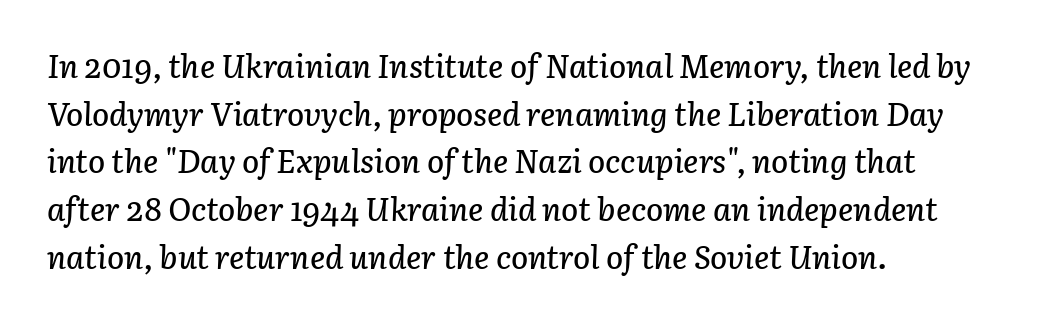
{"italic": "yes", "lean": "right", "slant_degrees": 3, "width": "normal", "stroke_contrast": "low", "x_height": "medium", "monospaced": "no", "underline": "no", "align": "left", "line_spacing": "normal", "line_spacing_ratio": 1.49, "letter_spacing": "normal", "letter_spacing_em": 0.0, "glyph_px": 32}
